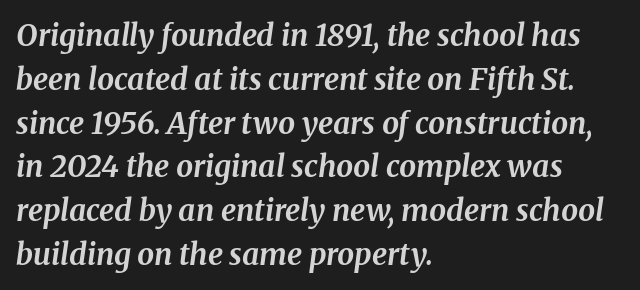
Characters are canted at an angle relative to the baseline's perpendicular. Evenly set lines give the paragraph a standard silhouette. Look at the bottom of the vertical strokes: they flare into serifs here. Varying glyph widths throughout — classic text-font behaviour.
